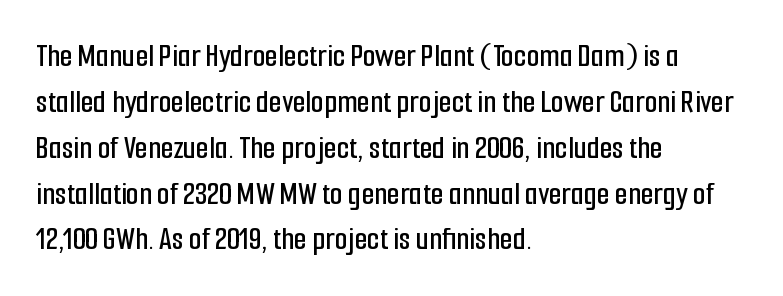
Q: Is the text italic (slanted)? A: No, it is upright.
Q: Is the typeface a serif or a sans-serif typeface? A: Sans-serif.
Q: Is the text underlined? A: No.
Q: How is the paragraph aligned? A: Left-aligned.
Q: Is the spacing between letters normal or unusually wide? A: Normal.
Q: Is the spacing between lines tight, normal or loose? A: Normal.
Q: Width (condensed, normal, or wide)? A: Condensed.
Q: Stroke contrast? A: Low.
Q: x-height? A: Medium.
Q: Monospaced? A: No.
